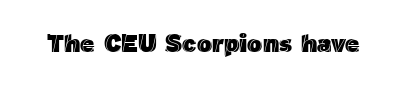
{"italic": "no", "underline": "no", "letter_spacing": "normal", "letter_spacing_em": 0.0, "glyph_px": 25}
